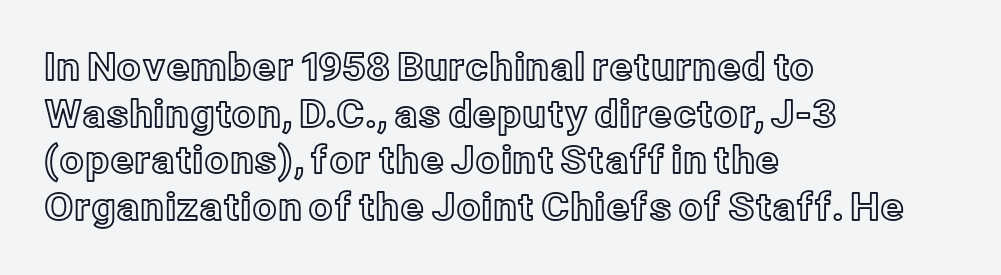
The image shows 38 px text type, upright; set left-aligned, line spacing 1.23x, normal letter spacing, not underlined; a medium x-height.
